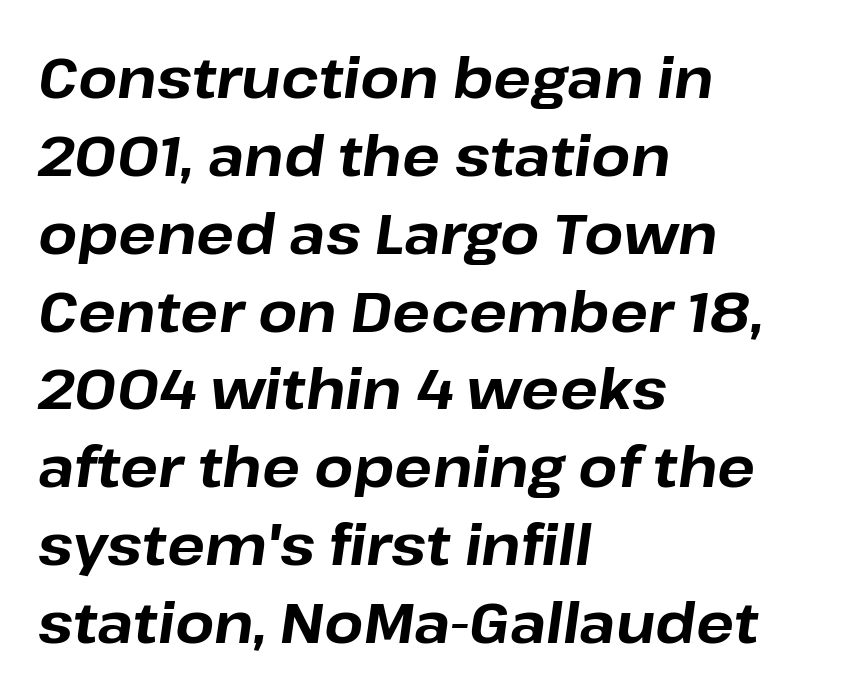
Q: Is the text bold? A: Yes.
Q: Is the text italic (slanted)? A: Yes, it leans right by about 8 degrees.
Q: Is the text underlined? A: No.
Q: How is the paragraph aligned? A: Left-aligned.
Q: Is the spacing between letters normal or unusually wide? A: Normal.
Q: Is the spacing between lines tight, normal or loose? A: Normal.
Q: Width (condensed, normal, or wide)? A: Normal.
Q: Stroke contrast? A: Low.
Q: x-height? A: Medium.
Q: Monospaced? A: No.
